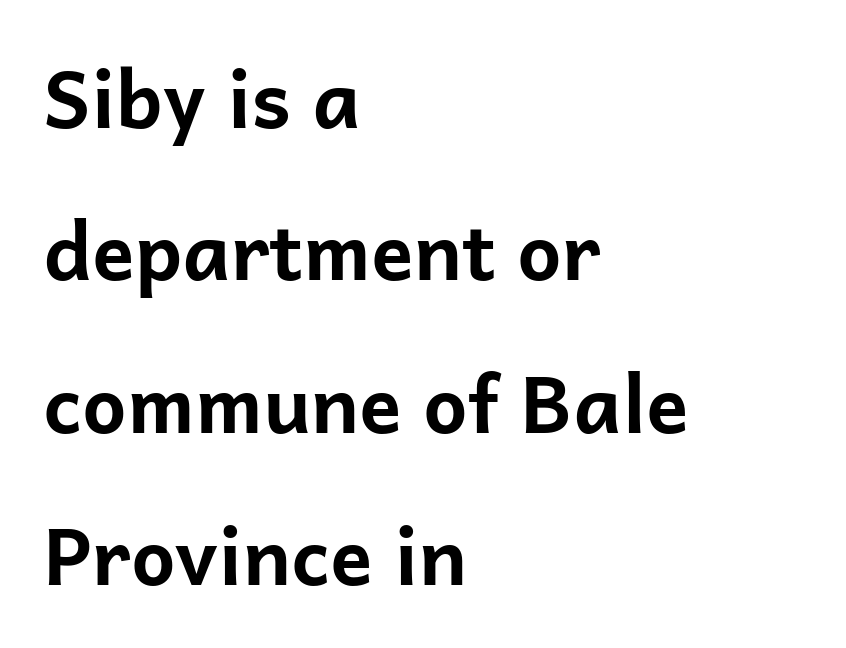
What weight is shown? A full bold with thick strokes. A typesetter would mark this as roman, not italic. There is no visible air inserted between adjacent glyphs. The passage shown is typed in a proportional face where columns would drift. Classification — sans serif. Summary of vertical rhythm: relaxed, with wide interline spacing.
